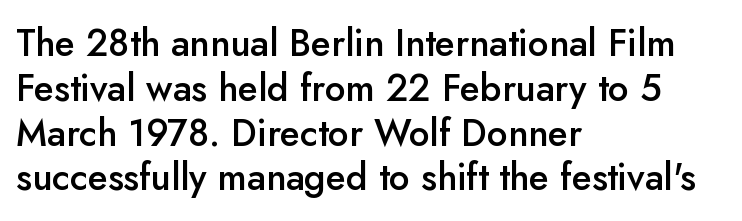
Q: Is the text bold? A: Semi-bold.
Q: Is the text italic (slanted)? A: No, it is upright.
Q: Is the typeface a serif or a sans-serif typeface? A: Sans-serif.
Q: Is the text underlined? A: No.
Q: How is the paragraph aligned? A: Left-aligned.
Q: Is the spacing between letters normal or unusually wide? A: Normal.
Q: Width (condensed, normal, or wide)? A: Normal.
Q: Stroke contrast? A: Low.
Q: x-height? A: Small.
Q: Monospaced? A: No.
